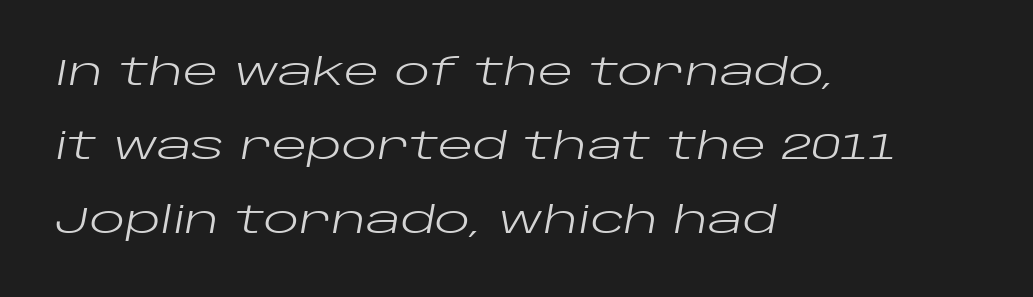
This sample uses plain, unmodified letter spacing. A typesetter would call this leading open, well beyond the default. A bare baseline throughout the passage. The face used here has a pronounced slope to its letters. The rag falls on the right side of this text block.
